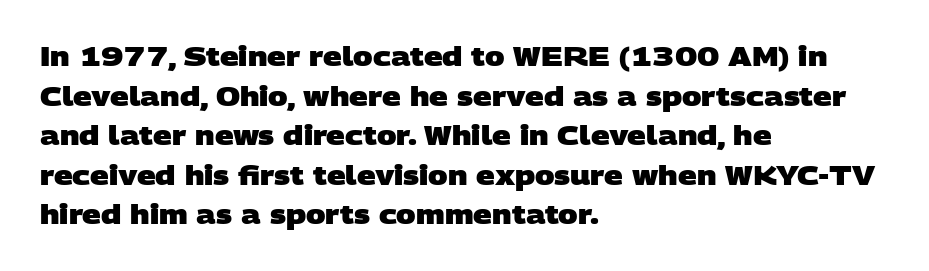
Q: Is the text bold? A: Yes.
Q: Is the text underlined? A: No.
Q: How is the paragraph aligned? A: Left-aligned.
Q: Is the spacing between letters normal or unusually wide? A: Normal.
Q: Is the spacing between lines tight, normal or loose? A: Normal.
